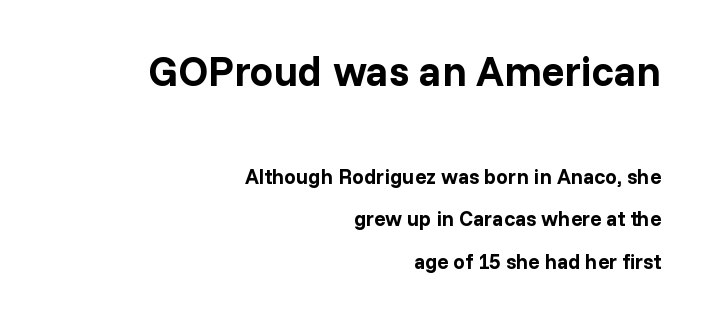
The image shows 42 px bold sans-serif type, upright; set right-aligned, loose line spacing (2.03x), normal letter spacing, not underlined; the first (top) block is 2.0x larger; low stroke contrast and a medium x-height.
